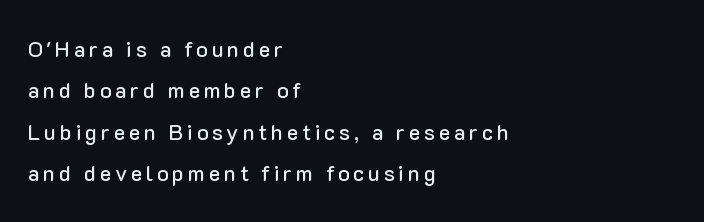
The image shows 22 px text type, upright; set left-aligned, line spacing 1.88x, not underlined.
